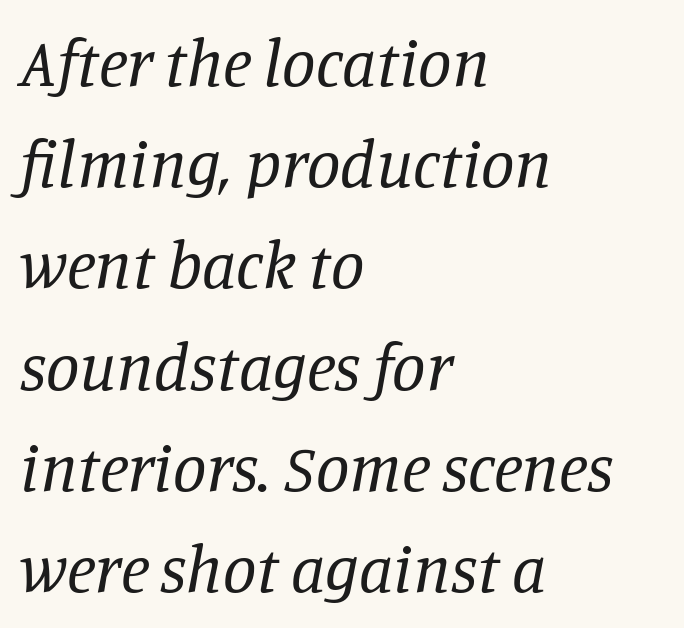
Q: Is the text bold? A: No.
Q: Is the text italic (slanted)? A: Yes, it leans right by about 11 degrees.
Q: Is the typeface a serif or a sans-serif typeface? A: Serif.
Q: Is the text underlined? A: No.
Q: How is the paragraph aligned? A: Left-aligned.
Q: Is the spacing between letters normal or unusually wide? A: Normal.
Q: Is the spacing between lines tight, normal or loose? A: Normal.
Q: Width (condensed, normal, or wide)? A: Normal.
Q: Stroke contrast? A: Low.
Q: x-height? A: Large.
Q: Monospaced? A: No.
